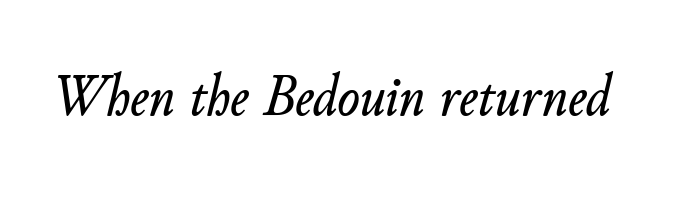
The image shows 59 px text type, italic (leaning right); set normal letter spacing, not underlined; low stroke contrast and a small x-height.
